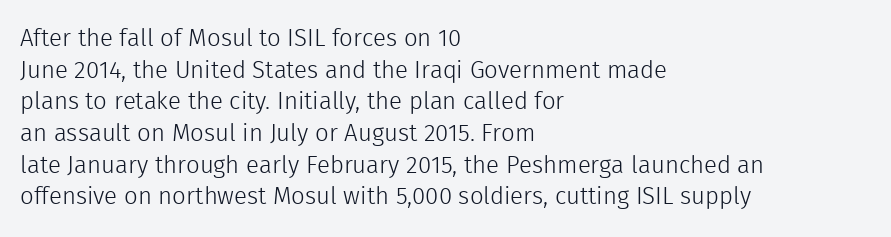
{"italic": "no", "bold": "no", "underline": "no", "align": "left", "line_spacing": "normal", "line_spacing_ratio": 1.32, "letter_spacing": "normal", "letter_spacing_em": 0.0, "glyph_px": 24}
